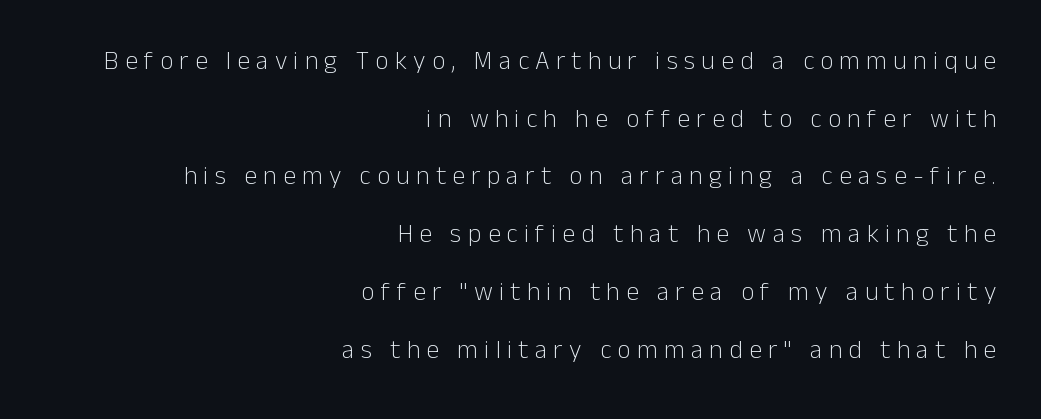
Q: Is the text bold? A: No.
Q: Is the text italic (slanted)? A: No, it is upright.
Q: Is the text underlined? A: No.
Q: How is the paragraph aligned? A: Right-aligned.
Q: Is the spacing between letters normal or unusually wide? A: Unusually wide.
Q: Is the spacing between lines tight, normal or loose? A: Loose.
